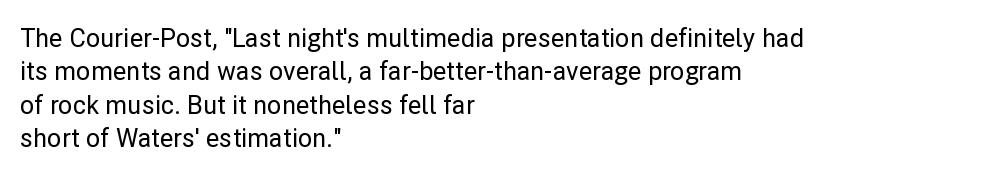
The image shows 25 px text type, upright; set left-aligned, normal line spacing (1.34x), normal letter spacing, not underlined.
